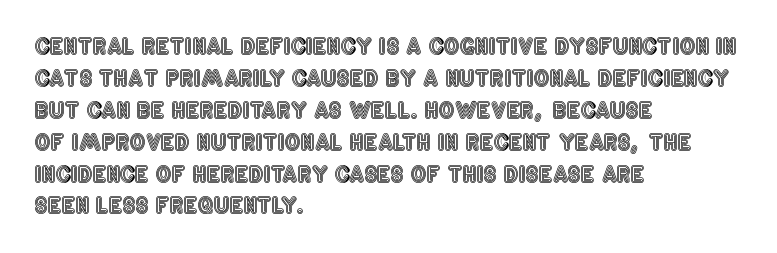
{"italic": "no", "underline": "no", "align": "left", "line_spacing": "normal", "line_spacing_ratio": 1.45, "letter_spacing": "normal", "letter_spacing_em": 0.0, "glyph_px": 22}
